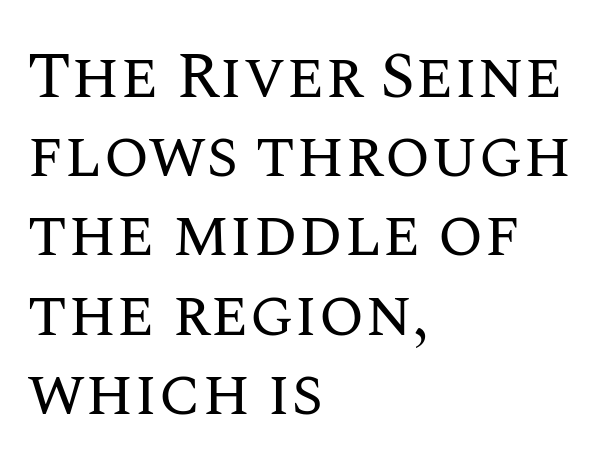
Q: Is the text bold? A: No.
Q: Is the text italic (slanted)? A: No, it is upright.
Q: Is the text underlined? A: No.
Q: How is the paragraph aligned? A: Left-aligned.
Q: Is the spacing between letters normal or unusually wide? A: Normal.
Q: Width (condensed, normal, or wide)? A: Normal.
Q: Stroke contrast? A: Medium.
Q: x-height? A: Large.
Q: Monospaced? A: No.
